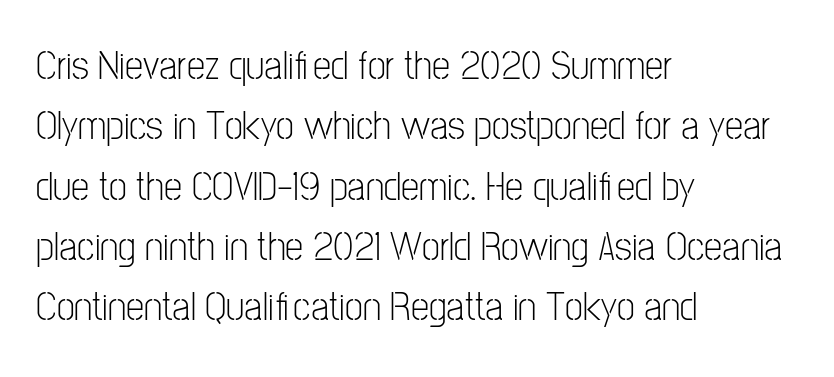
Q: Is the text bold? A: No.
Q: Is the text italic (slanted)? A: No, it is upright.
Q: Is the typeface a serif or a sans-serif typeface? A: Sans-serif.
Q: Is the text underlined? A: No.
Q: How is the paragraph aligned? A: Left-aligned.
Q: Is the spacing between letters normal or unusually wide? A: Normal.
Q: Is the spacing between lines tight, normal or loose? A: Normal.
Q: Width (condensed, normal, or wide)? A: Condensed.
Q: Stroke contrast? A: Low.
Q: x-height? A: Medium.
Q: Monospaced? A: No.
